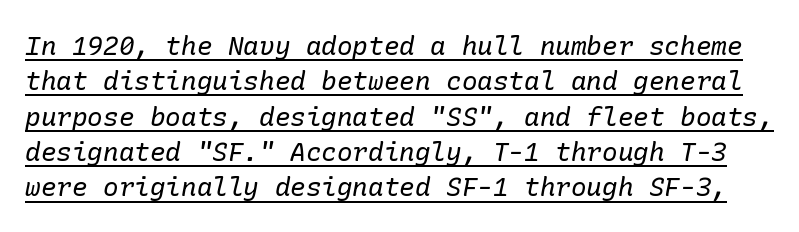
Q: Is the text bold? A: No.
Q: Is the text italic (slanted)? A: Yes, it leans right by about 10 degrees.
Q: Is the text underlined? A: Yes.
Q: Is the spacing between letters normal or unusually wide? A: Normal.
Q: Is the spacing between lines tight, normal or loose? A: Normal.
